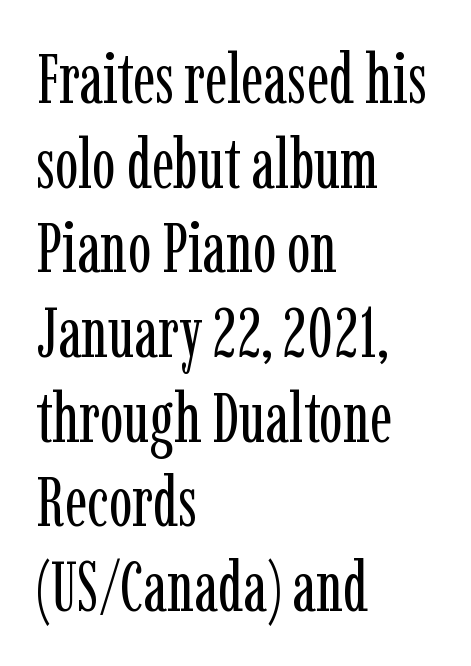
The image shows 70 px regular-weight, condensed serif type, upright; set left-aligned, line spacing 1.21x, normal letter spacing, not underlined; low stroke contrast and a medium x-height.
